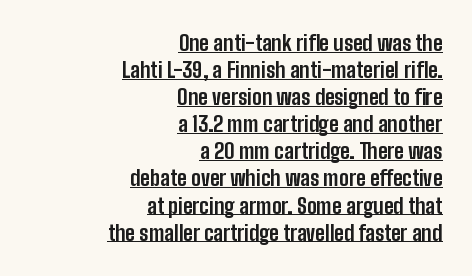
The image shows 21 px bold type, upright; set right-aligned, normal line spacing (1.29x), normal letter spacing, underlined.
